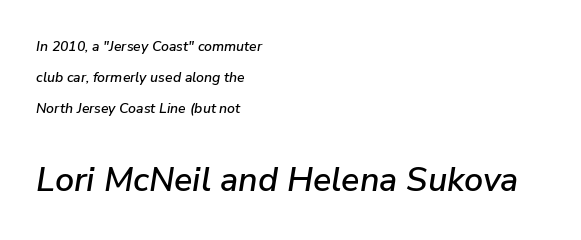
{"italic": "yes", "lean": "right", "slant_degrees": 9, "width": "normal", "stroke_contrast": "low", "x_height": "medium", "monospaced": "no", "underline": "no", "align": "left", "line_spacing": "loose", "line_spacing_ratio": 2.22, "letter_spacing": "normal", "letter_spacing_em": 0.0, "larger_block": "second", "size_ratio": 2.43, "glyph_px": 34}
